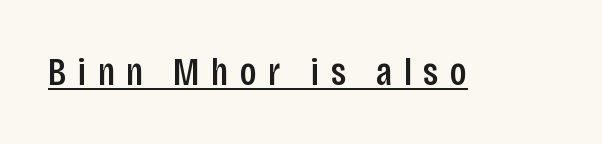
Q: Is the text italic (slanted)? A: No, it is upright.
Q: Is the typeface a serif or a sans-serif typeface? A: Sans-serif.
Q: Is the text underlined? A: Yes.
Q: Is the spacing between letters normal or unusually wide? A: Unusually wide.
Q: Width (condensed, normal, or wide)? A: Condensed.
Q: Stroke contrast? A: Low.
Q: x-height? A: Large.
Q: Monospaced? A: No.
